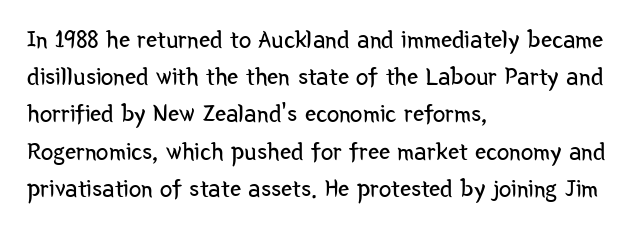
Q: Is the text bold? A: No.
Q: Is the text italic (slanted)? A: No, it is upright.
Q: Is the text underlined? A: No.
Q: How is the paragraph aligned? A: Left-aligned.
Q: Is the spacing between letters normal or unusually wide? A: Normal.
Q: Is the spacing between lines tight, normal or loose? A: Normal.
